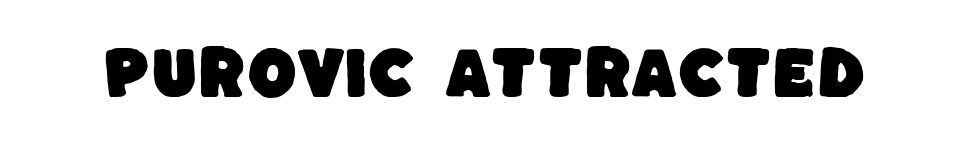
The image shows 57 px sans-serif type; set normal letter spacing, not underlined; low stroke contrast and a large x-height.
